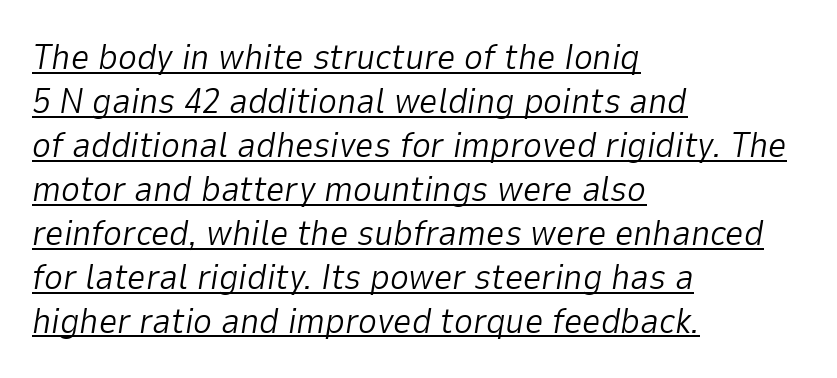
{"italic": "yes", "lean": "right", "slant_degrees": 9, "bold": "no", "weight": "light", "width": "normal", "stroke_contrast": "low", "x_height": "medium", "monospaced": "no", "underline": "yes", "align": "left", "line_spacing_ratio": 1.22, "letter_spacing": "normal", "letter_spacing_em": 0.0, "glyph_px": 36}
